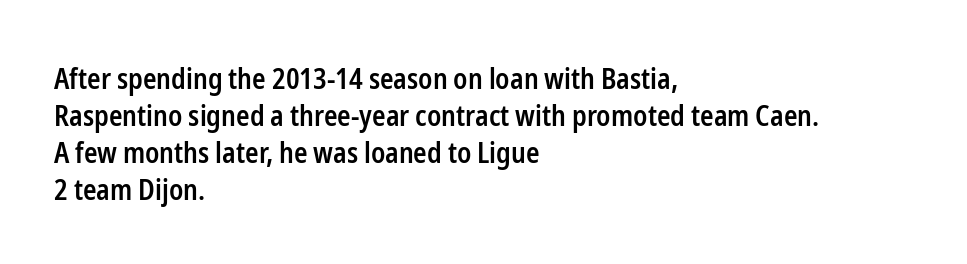
Does the copy run flush right? No — it runs flush left. How heavy is the stroke? Medium-heavy — a semibold, shy of bold. Varying glyph widths throughout — classic text-font behaviour. Is there any slant? The stems are plumb.
